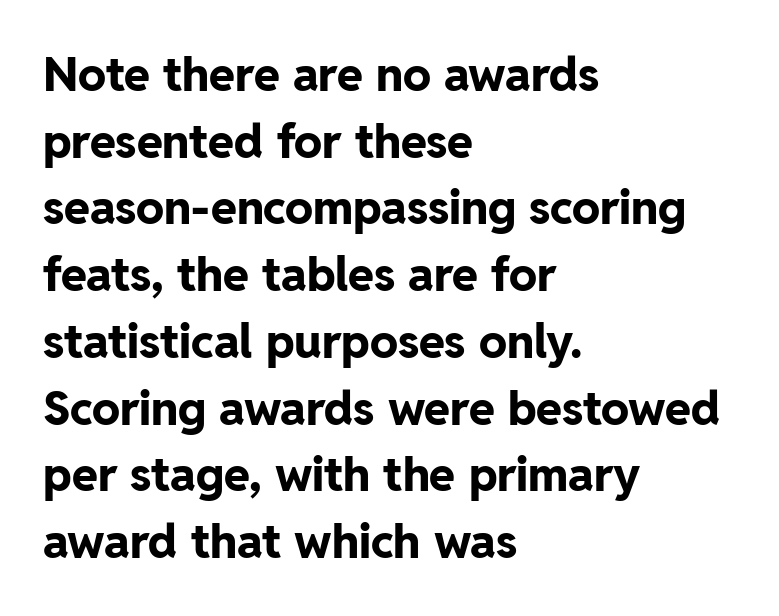
{"serif": "no", "italic": "no", "bold": "yes", "weight": "bold", "width": "normal", "stroke_contrast": "low", "x_height": "medium", "monospaced": "no", "underline": "no", "align": "left", "line_spacing": "normal", "line_spacing_ratio": 1.42, "letter_spacing": "normal", "letter_spacing_em": 0.0, "glyph_px": 47}
